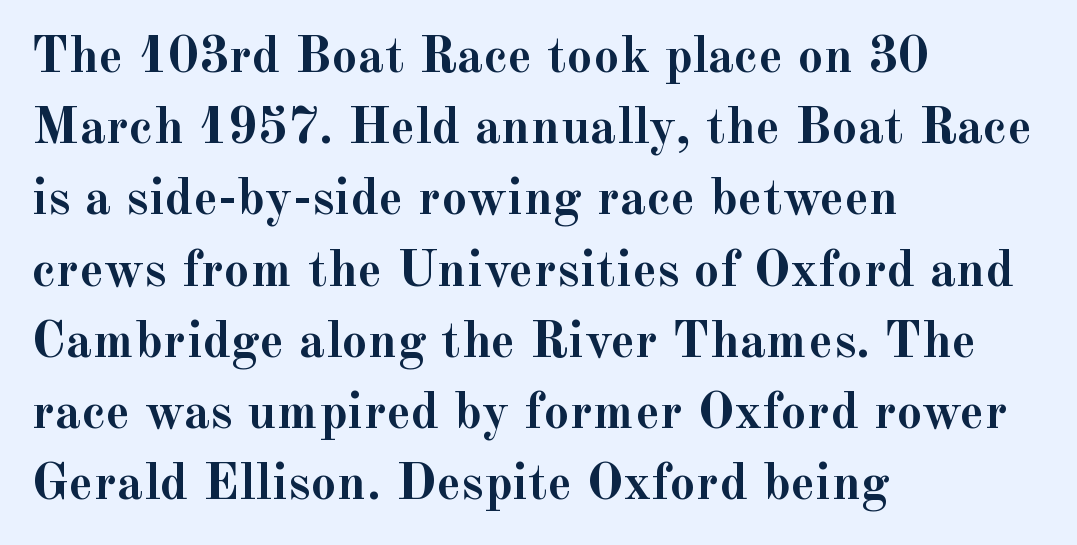
Q: Is the text bold? A: Yes.
Q: Is the text italic (slanted)? A: No, it is upright.
Q: Is the typeface a serif or a sans-serif typeface? A: Serif.
Q: Is the text underlined? A: No.
Q: How is the paragraph aligned? A: Left-aligned.
Q: Is the spacing between letters normal or unusually wide? A: Normal.
Q: Is the spacing between lines tight, normal or loose? A: Normal.
Q: Width (condensed, normal, or wide)? A: Normal.
Q: x-height? A: Small.
Q: Monospaced? A: No.
